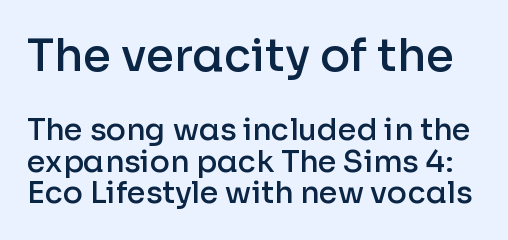
The image shows 45 px semibold sans-serif type, upright; set tight line spacing (1.05x), normal letter spacing, not underlined; the first (top) block is 1.5x larger; low stroke contrast and a medium x-height.
